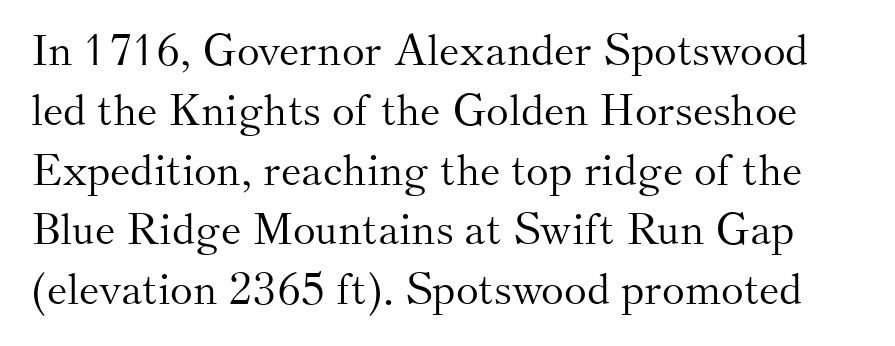
No extra ink here — the face is not bold. This is serif lettering, the kind often seen in printed books. How would I describe the line gaps? Plain and ordinary. Is this a fixed-width face? No — the glyphs have proportional, varying widths.
